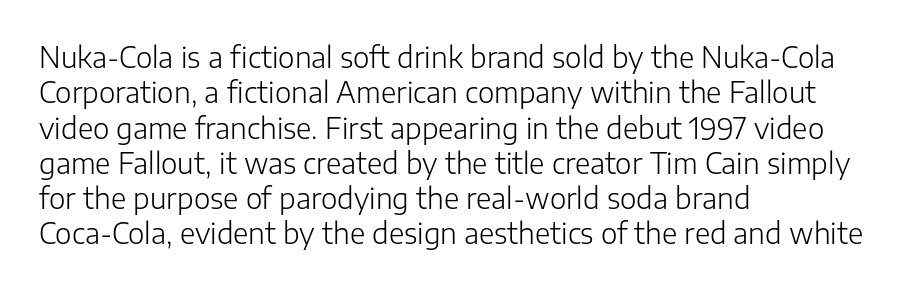
Q: Is the text bold? A: No.
Q: Is the text italic (slanted)? A: No, it is upright.
Q: Is the typeface a serif or a sans-serif typeface? A: Sans-serif.
Q: Is the text underlined? A: No.
Q: How is the paragraph aligned? A: Left-aligned.
Q: Is the spacing between letters normal or unusually wide? A: Normal.
Q: Is the spacing between lines tight, normal or loose? A: Normal.
Q: Width (condensed, normal, or wide)? A: Normal.
Q: Stroke contrast? A: Low.
Q: x-height? A: Medium.
Q: Monospaced? A: No.
